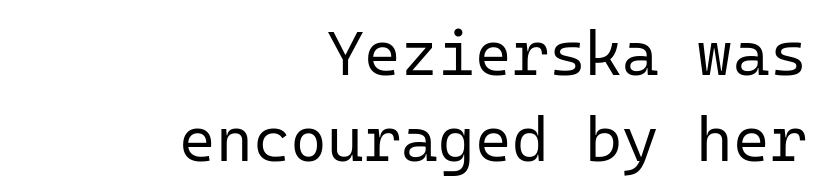
Leftover space on each line is placed entirely before the opening word. Is this a sans? Yes — the strokes have no serifs. If you drew a line through each stem, it would be perfectly vertical. Stem width sits at or under what a default text font uses. The face used here is rendered with its standard letterfit. The foot of each line stays bare and open.
